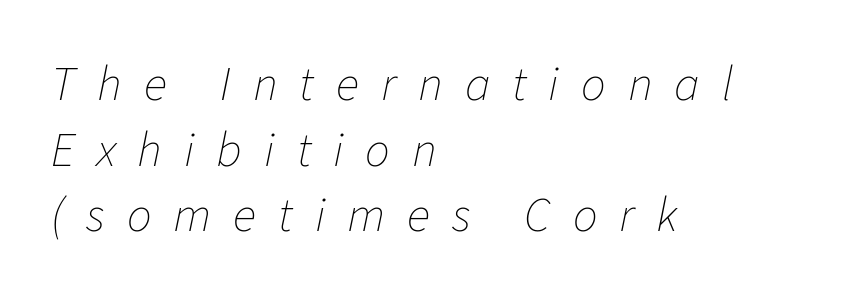
{"italic": "yes", "lean": "right", "slant_degrees": 11, "bold": "no", "weight": "thin", "width": "normal", "stroke_contrast": "low", "x_height": "medium", "monospaced": "no", "underline": "no", "align": "left", "line_spacing": "normal", "line_spacing_ratio": 1.34, "letter_spacing": "wide", "letter_spacing_em": 0.45, "glyph_px": 49}
